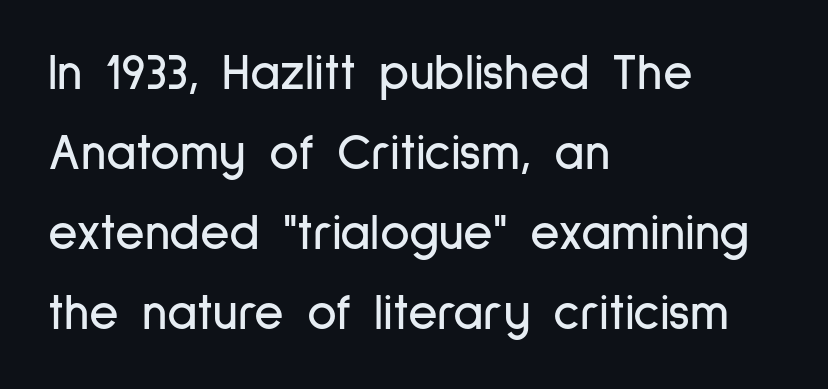
Q: Is the text italic (slanted)? A: No, it is upright.
Q: Is the typeface a serif or a sans-serif typeface? A: Sans-serif.
Q: Is the text underlined? A: No.
Q: How is the paragraph aligned? A: Left-aligned.
Q: Is the spacing between letters normal or unusually wide? A: Normal.
Q: Is the spacing between lines tight, normal or loose? A: Normal.
Q: Width (condensed, normal, or wide)? A: Condensed.
Q: Stroke contrast? A: Low.
Q: x-height? A: Medium.
Q: Monospaced? A: No.
